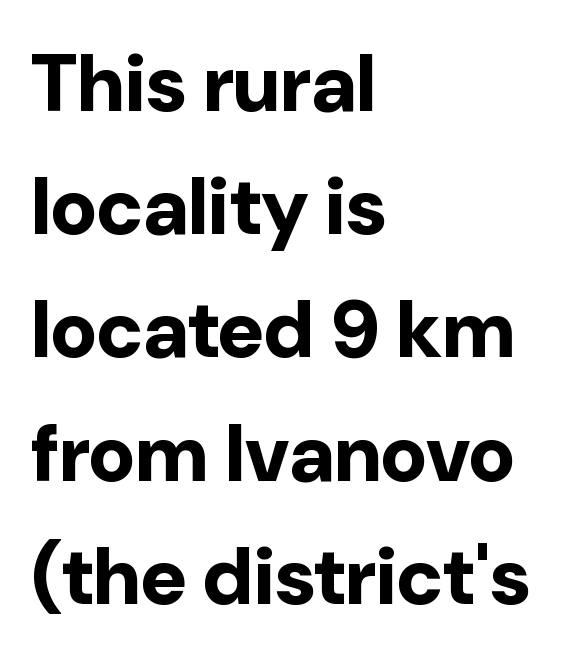
Q: Is the text bold? A: Yes.
Q: Is the text italic (slanted)? A: No, it is upright.
Q: Is the typeface a serif or a sans-serif typeface? A: Sans-serif.
Q: Is the text underlined? A: No.
Q: How is the paragraph aligned? A: Left-aligned.
Q: Is the spacing between letters normal or unusually wide? A: Normal.
Q: Is the spacing between lines tight, normal or loose? A: Normal.
Q: Width (condensed, normal, or wide)? A: Normal.
Q: Stroke contrast? A: Low.
Q: x-height? A: Medium.
Q: Monospaced? A: No.
